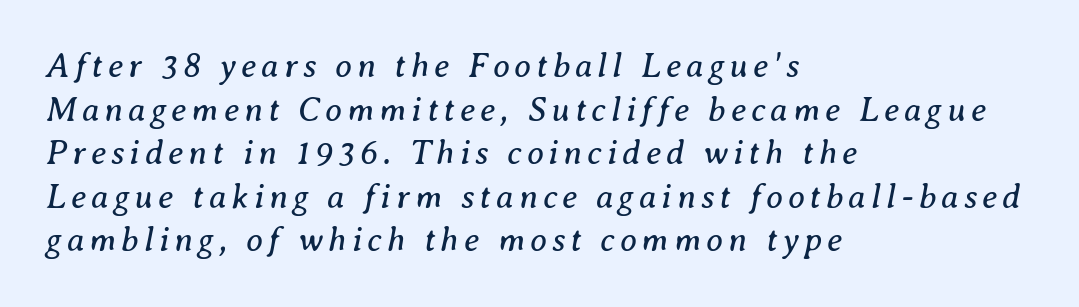
The lettering tilts uniformly, giving the passage an italic look. Each letter keeps its own natural width here, so spacing adapts to shape. The foot of each line stays bare and open. The paragraph has a hard left edge and a soft right edge.
